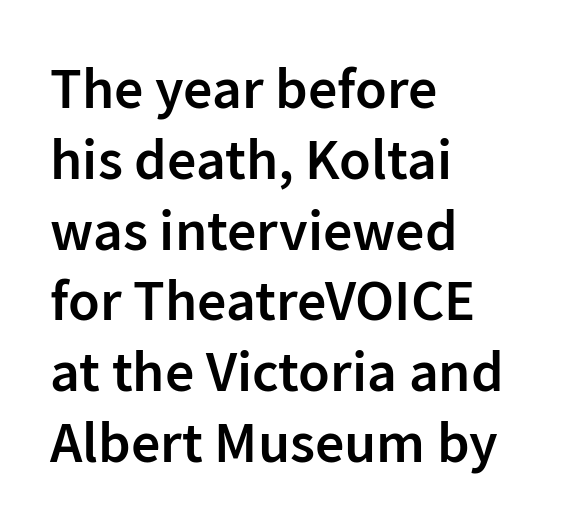
{"serif": "no", "italic": "no", "bold": "semi", "weight": "semibold", "width": "normal", "stroke_contrast": "low", "x_height": "medium", "monospaced": "no", "underline": "no", "align": "left", "line_spacing_ratio": 1.22, "letter_spacing": "normal", "letter_spacing_em": 0.0, "glyph_px": 58}
